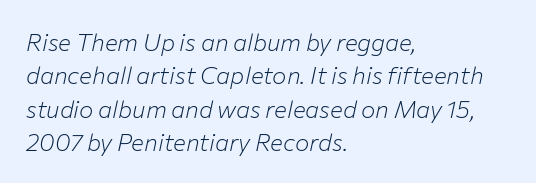
Line starts are locked; line ends wander. The leading is moderate, giving the passage an even texture. Italic? Definitely — the glyphs are oblique. The words here are not underlined. The letters sit at their default tracking, neither squeezed nor spread. Think standard paragraph weight, or any step lighter than that.
